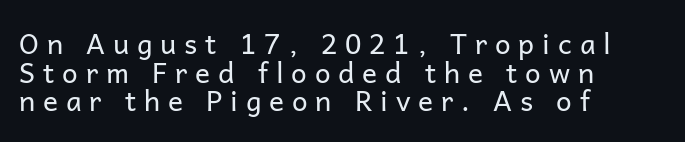
The image shows 28 px regular-weight sans-serif type, upright; set left-aligned, tight line spacing (1.02x), unusually wide letter spacing (+0.28 em), not underlined; low stroke contrast and a medium x-height.
